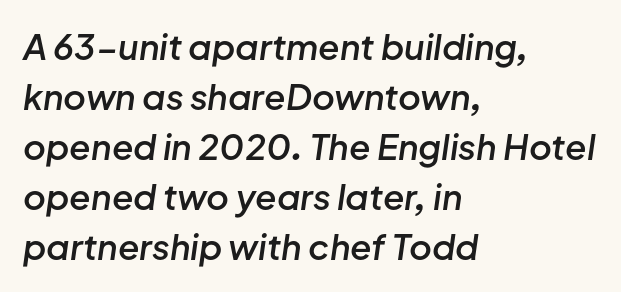
The image shows 35 px semibold type, italic (leaning right); set left-aligned, normal line spacing (1.43x), normal letter spacing, not underlined; low stroke contrast and a medium x-height.
